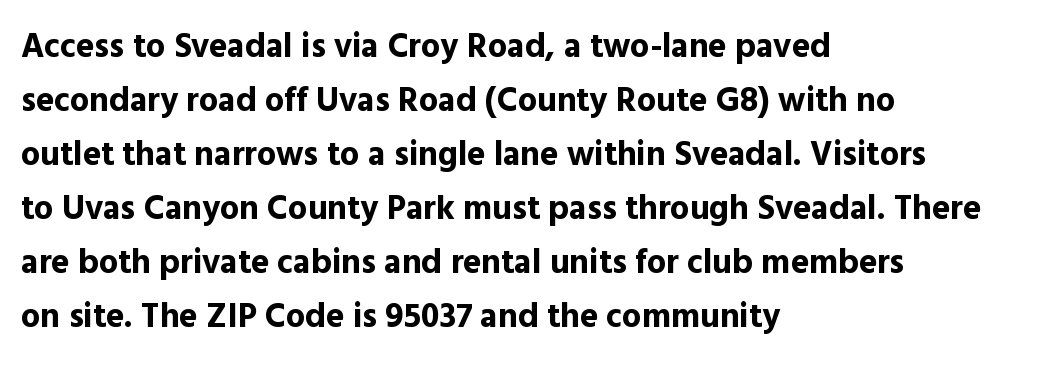
Q: Is the text bold? A: Yes.
Q: Is the text italic (slanted)? A: No, it is upright.
Q: Is the typeface a serif or a sans-serif typeface? A: Sans-serif.
Q: Is the text underlined? A: No.
Q: How is the paragraph aligned? A: Left-aligned.
Q: Is the spacing between letters normal or unusually wide? A: Normal.
Q: Is the spacing between lines tight, normal or loose? A: Normal.
Q: Width (condensed, normal, or wide)? A: Normal.
Q: x-height? A: Medium.
Q: Monospaced? A: No.
